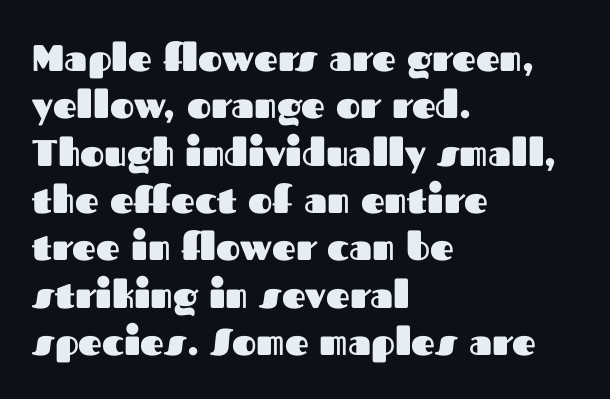
Q: Is the text bold? A: Yes.
Q: Is the text italic (slanted)? A: No, it is upright.
Q: Is the typeface a serif or a sans-serif typeface? A: Sans-serif.
Q: Is the text underlined? A: No.
Q: How is the paragraph aligned? A: Left-aligned.
Q: Is the spacing between letters normal or unusually wide? A: Normal.
Q: Is the spacing between lines tight, normal or loose? A: Normal.
Q: Width (condensed, normal, or wide)? A: Normal.
Q: Stroke contrast? A: Medium.
Q: x-height? A: Medium.
Q: Monospaced? A: No.
